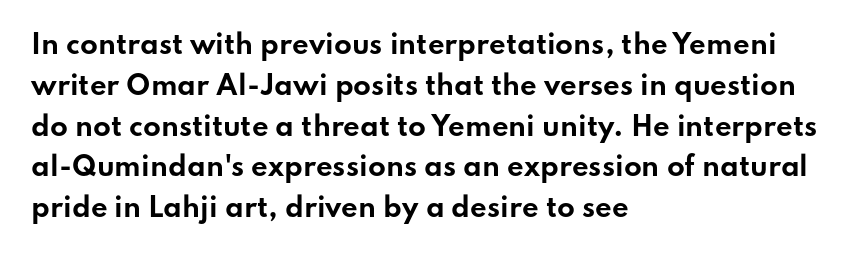
A dark, heavy texture on the line: the type is bold. Characters follow at the spacing the type designer built in. The designer left line spacing at the default. Unmarked baselines from the first word to the last. Posture: vertical.
